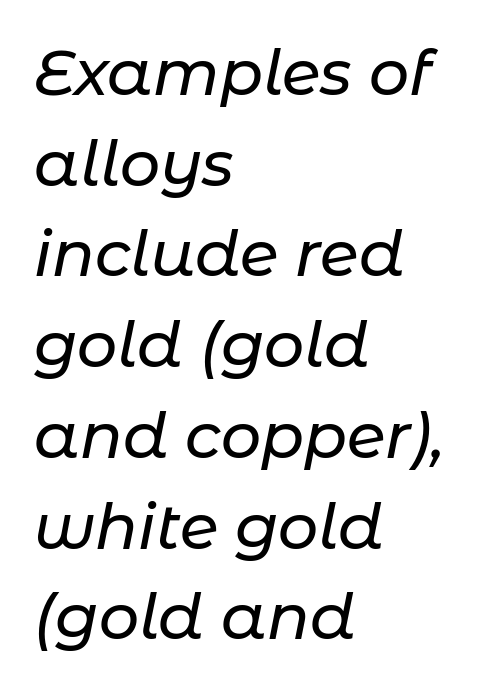
{"italic": "yes", "lean": "right", "slant_degrees": 11, "width": "normal", "stroke_contrast": "low", "x_height": "medium", "monospaced": "no", "underline": "no", "align": "left", "line_spacing": "normal", "line_spacing_ratio": 1.44, "letter_spacing": "normal", "letter_spacing_em": 0.0, "glyph_px": 63}
